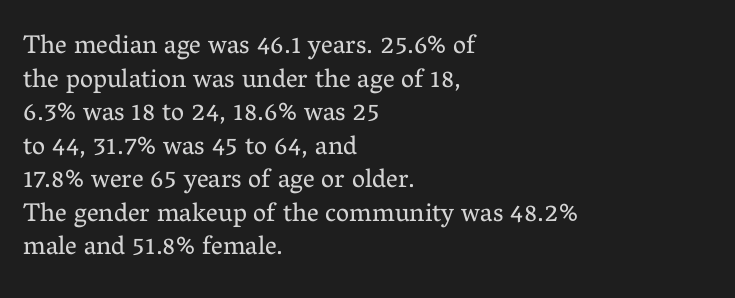
Q: Is the text bold? A: No.
Q: Is the text italic (slanted)? A: No, it is upright.
Q: Is the text underlined? A: No.
Q: How is the paragraph aligned? A: Left-aligned.
Q: Is the spacing between letters normal or unusually wide? A: Normal.
Q: Is the spacing between lines tight, normal or loose? A: Normal.
